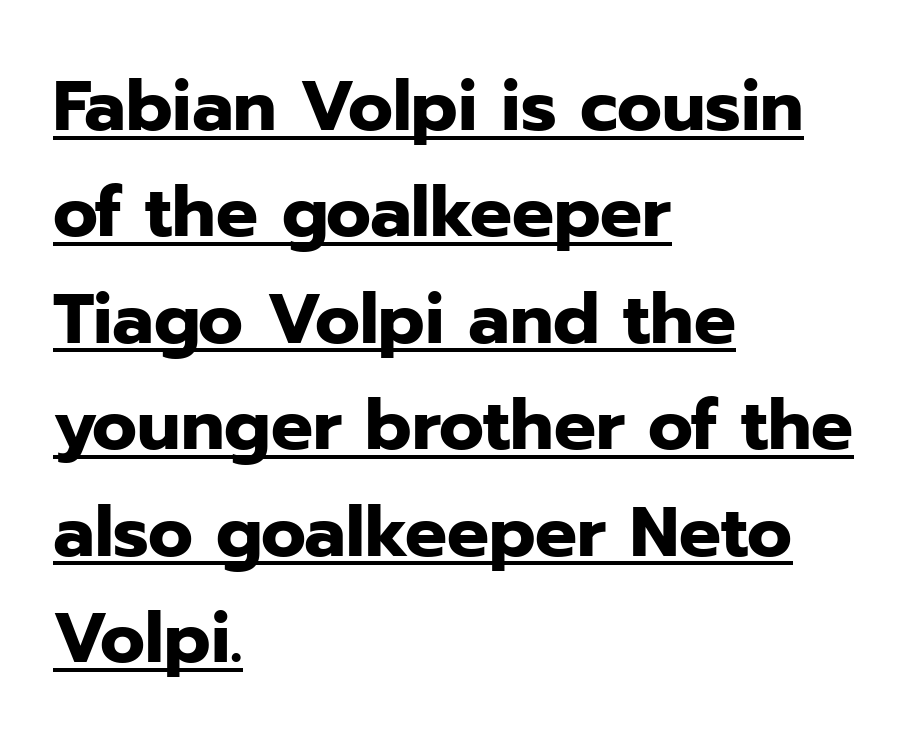
The image shows 70 px heavy sans-serif type, upright; set left-aligned, normal line spacing (1.52x), normal letter spacing, underlined; low stroke contrast and a medium x-height.
